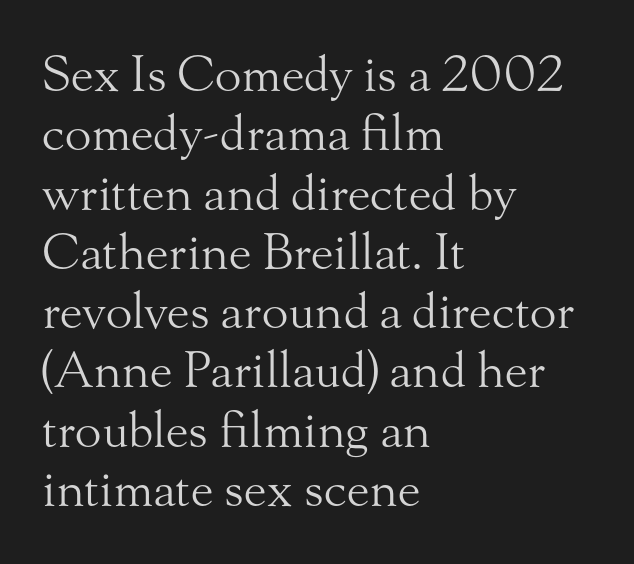
The image shows 49 px light serif type, upright; set left-aligned, line spacing 1.21x, normal letter spacing, not underlined; medium stroke contrast and a small x-height.
